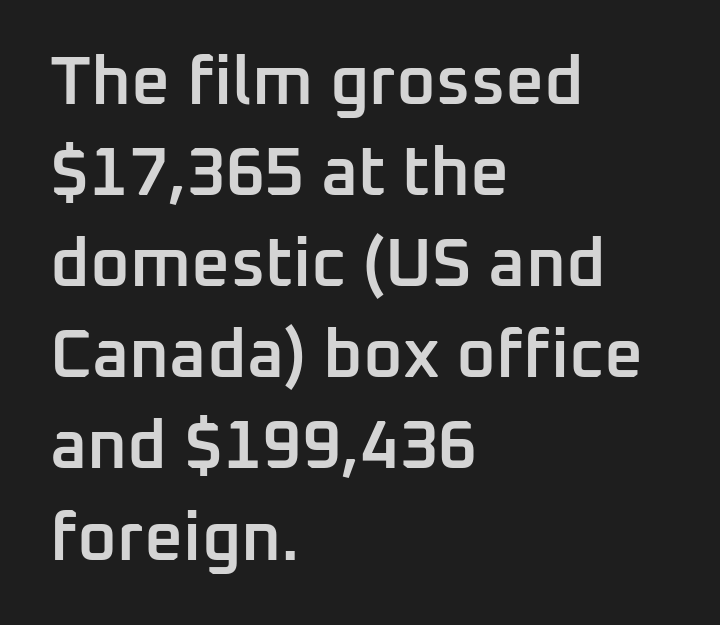
The image shows 68 px semibold sans-serif type, upright; set left-aligned, normal line spacing (1.34x), normal letter spacing, not underlined; low stroke contrast and a medium x-height.
